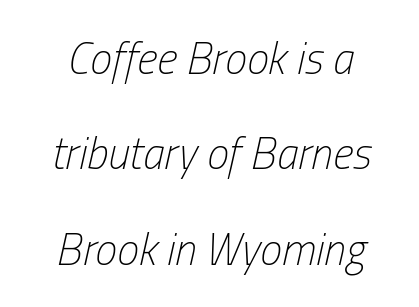
{"italic": "yes", "lean": "right", "slant_degrees": 13, "bold": "no", "weight": "light", "width": "condensed", "stroke_contrast": "low", "x_height": "medium", "monospaced": "no", "underline": "no", "align": "center", "line_spacing": "loose", "line_spacing_ratio": 2.17, "letter_spacing": "normal", "letter_spacing_em": 0.0, "glyph_px": 44}
